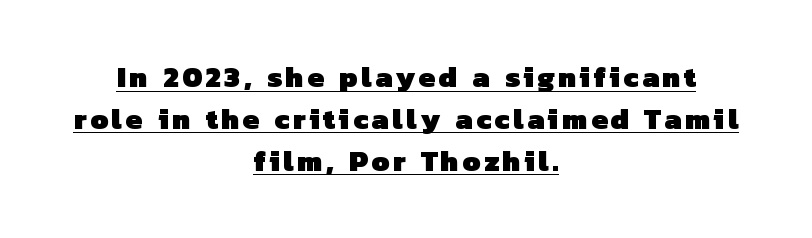
Caption: multi-line text, centered on the measure. Quick note: underline on. Vertical spacing — default. A typesetter would call this proportional, since set widths differ per character. To sum up the face: it is a sans, with no serifs. The glyphs have the mass of a bold cut.
